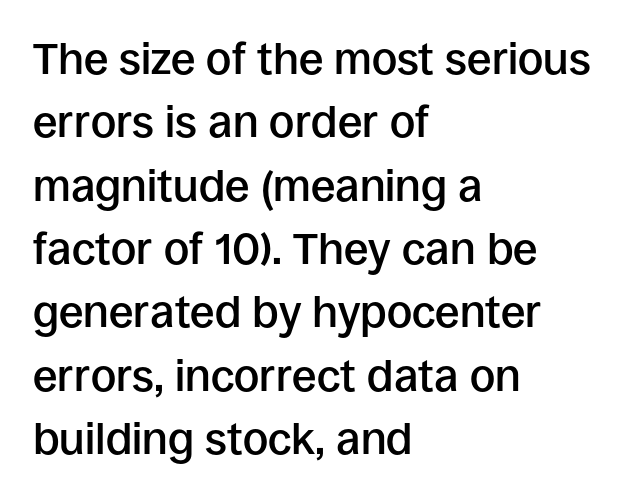
{"serif": "no", "italic": "no", "bold": "semi", "weight": "semibold", "width": "normal", "stroke_contrast": "low", "x_height": "large", "monospaced": "no", "underline": "no", "align": "left", "line_spacing": "normal", "line_spacing_ratio": 1.44, "letter_spacing": "normal", "letter_spacing_em": 0.0, "glyph_px": 44}
